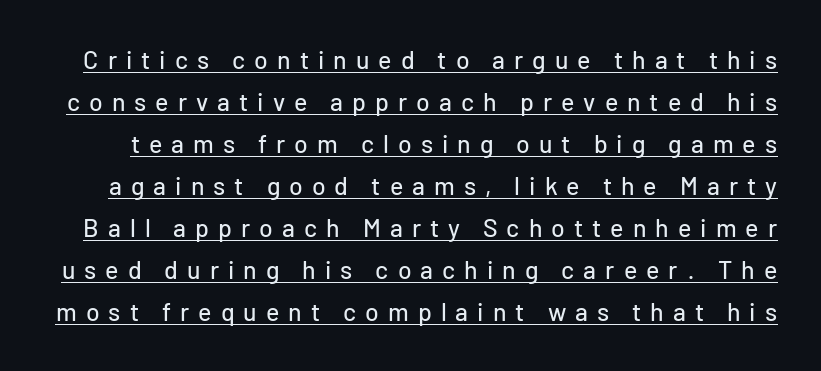
The image shows 25 px text type, upright; set normal line spacing (1.68x), unusually wide letter spacing (+0.36 em), underlined.
